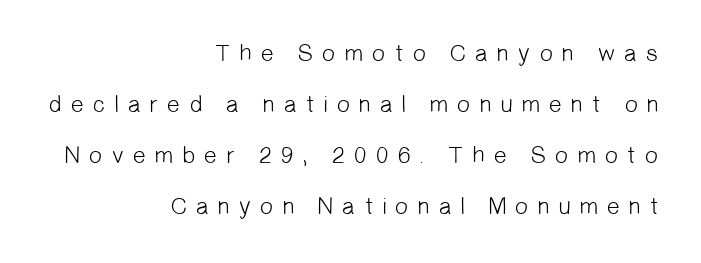
The image shows 24 px text type; set right-aligned, loose line spacing (2.13x), unusually wide letter spacing (+0.32 em), not underlined.
